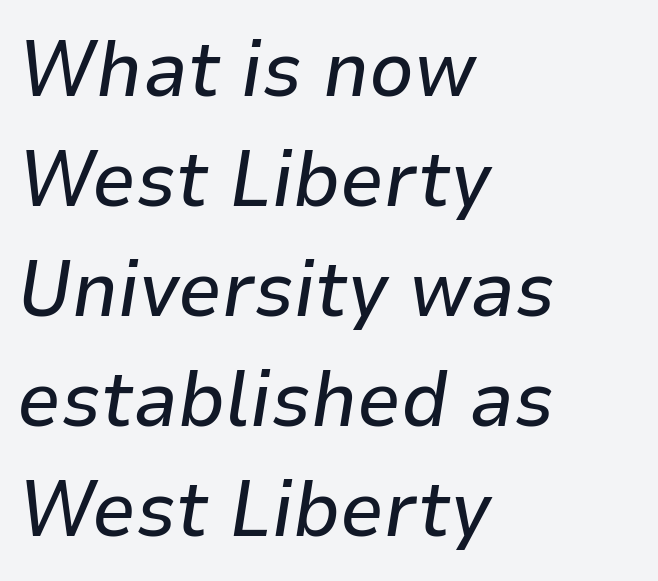
Q: Is the text italic (slanted)? A: Yes, it leans right by about 9 degrees.
Q: Is the text underlined? A: No.
Q: How is the paragraph aligned? A: Left-aligned.
Q: Is the spacing between letters normal or unusually wide? A: Normal.
Q: Is the spacing between lines tight, normal or loose? A: Normal.
Q: Width (condensed, normal, or wide)? A: Normal.
Q: Stroke contrast? A: Low.
Q: x-height? A: Medium.
Q: Monospaced? A: No.
